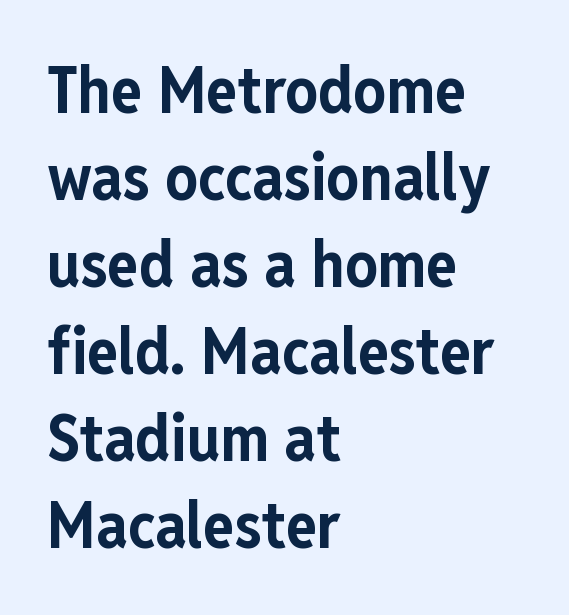
Q: Is the text bold? A: Yes.
Q: Is the text italic (slanted)? A: No, it is upright.
Q: Is the typeface a serif or a sans-serif typeface? A: Sans-serif.
Q: Is the text underlined? A: No.
Q: How is the paragraph aligned? A: Left-aligned.
Q: Is the spacing between letters normal or unusually wide? A: Normal.
Q: Is the spacing between lines tight, normal or loose? A: Normal.
Q: Width (condensed, normal, or wide)? A: Condensed.
Q: Stroke contrast? A: Low.
Q: x-height? A: Medium.
Q: Monospaced? A: No.
